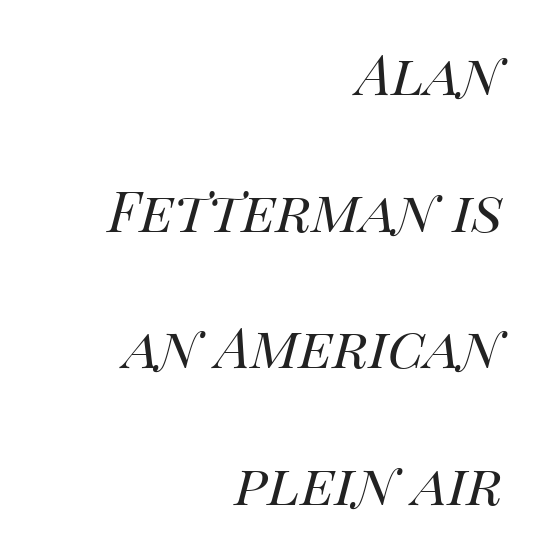
The image shows 69 px regular-weight type, italic (leaning right); set right-aligned, loose line spacing (1.98x), normal letter spacing, not underlined; high stroke contrast and a large x-height.
